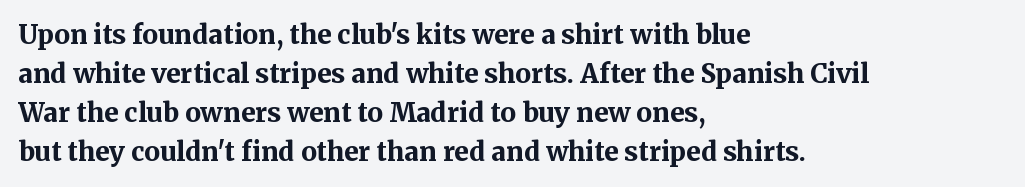
The image shows 26 px bold type, upright; set left-aligned, normal line spacing (1.5x), normal letter spacing, not underlined.
